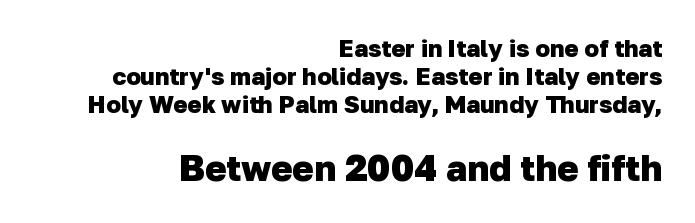
Q: Is the text bold? A: Yes.
Q: Is the typeface a serif or a sans-serif typeface? A: Sans-serif.
Q: Is the text underlined? A: No.
Q: How is the paragraph aligned? A: Right-aligned.
Q: Is the spacing between letters normal or unusually wide? A: Normal.
Q: Which block of text is set in a larger size, the first (top) or the second (bottom)? A: The second (bottom) one.
Q: Width (condensed, normal, or wide)? A: Normal.
Q: Stroke contrast? A: Low.
Q: x-height? A: Medium.
Q: Monospaced? A: No.
